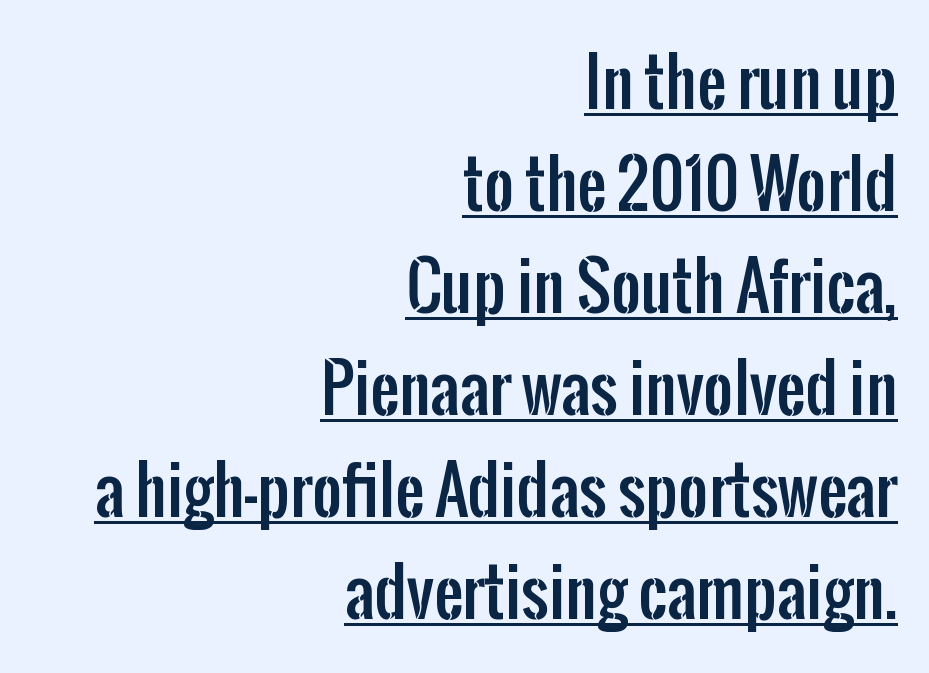
The image shows 65 px condensed sans-serif type, upright; set right-aligned, normal line spacing (1.57x), normal letter spacing, underlined; low stroke contrast and a medium x-height.
